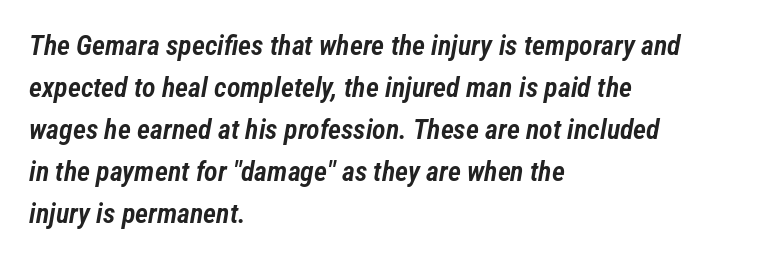
Characters follow at the spacing the type designer built in. The typesetter chose a ragged-right arrangement here. These lines sit exactly where default settings would place them. You can tell it's italic because the verticals aren't actually vertical. A bare baseline throughout the passage.
